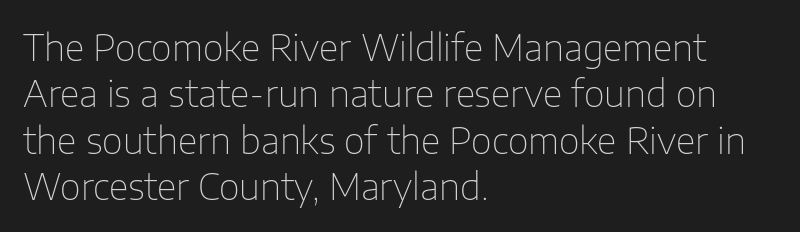
Q: Is the text bold? A: No.
Q: Is the text italic (slanted)? A: No, it is upright.
Q: Is the typeface a serif or a sans-serif typeface? A: Sans-serif.
Q: Is the text underlined? A: No.
Q: How is the paragraph aligned? A: Left-aligned.
Q: Is the spacing between letters normal or unusually wide? A: Normal.
Q: Is the spacing between lines tight, normal or loose? A: Normal.
Q: Width (condensed, normal, or wide)? A: Normal.
Q: Stroke contrast? A: Low.
Q: x-height? A: Medium.
Q: Monospaced? A: No.
